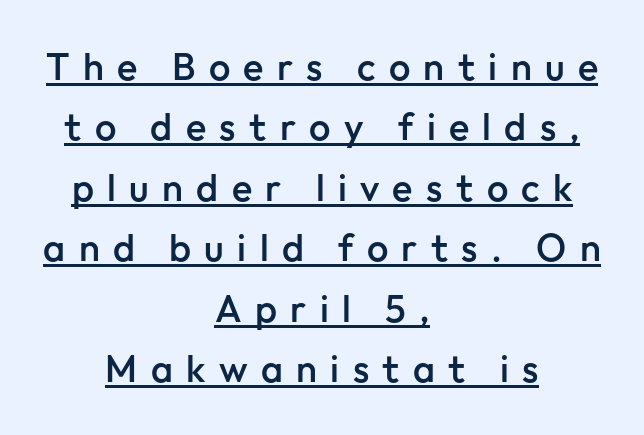
{"serif": "no", "italic": "no", "bold": "semi", "weight": "semibold", "width": "normal", "stroke_contrast": "low", "x_height": "medium", "monospaced": "no", "underline": "yes", "align": "center", "line_spacing": "normal", "line_spacing_ratio": 1.59, "letter_spacing": "wide", "letter_spacing_em": 0.35, "glyph_px": 38}
